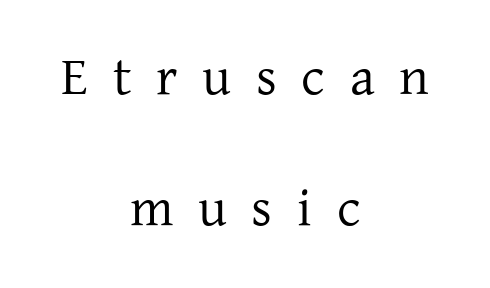
{"serif": "yes", "italic": "no", "bold": "no", "weight": "regular", "width": "normal", "stroke_contrast": "low", "x_height": "medium", "monospaced": "no", "underline": "no", "align": "center", "line_spacing": "loose", "line_spacing_ratio": 2.43, "letter_spacing": "wide", "letter_spacing_em": 0.46, "glyph_px": 54}
